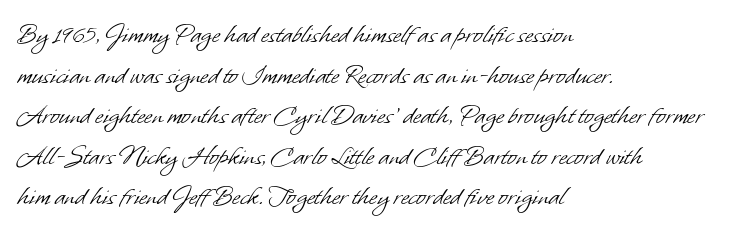
Q: Is the text bold? A: No.
Q: Is the typeface a serif or a sans-serif typeface? A: Sans-serif.
Q: Is the text underlined? A: No.
Q: How is the paragraph aligned? A: Left-aligned.
Q: Is the spacing between letters normal or unusually wide? A: Normal.
Q: Is the spacing between lines tight, normal or loose? A: Normal.
Q: Width (condensed, normal, or wide)? A: Normal.
Q: Stroke contrast? A: Low.
Q: x-height? A: Small.
Q: Monospaced? A: No.
